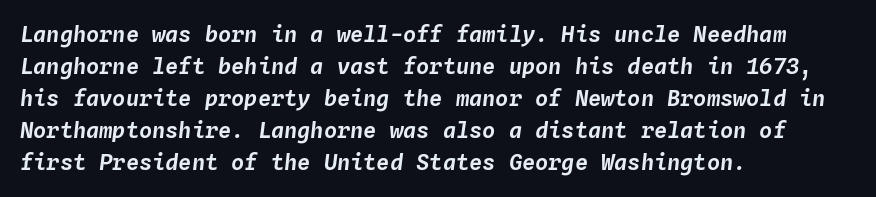
{"italic": "yes", "lean": "right", "slant_degrees": 4, "underline": "no", "align": "left", "line_spacing": "normal", "line_spacing_ratio": 1.46, "letter_spacing": "normal", "letter_spacing_em": 0.0, "glyph_px": 22}
